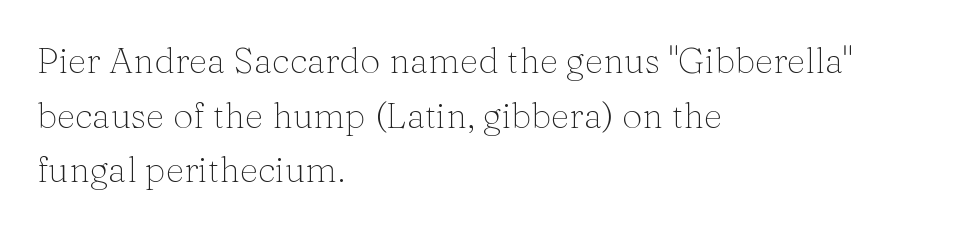
The typesetting does not lean heavy: it is not bold. Every character sits straight up, as roman type does. Classification — serif. The tracking reads as untouched default to a designer's eye. The compositor pushed each line to the left boundary.
